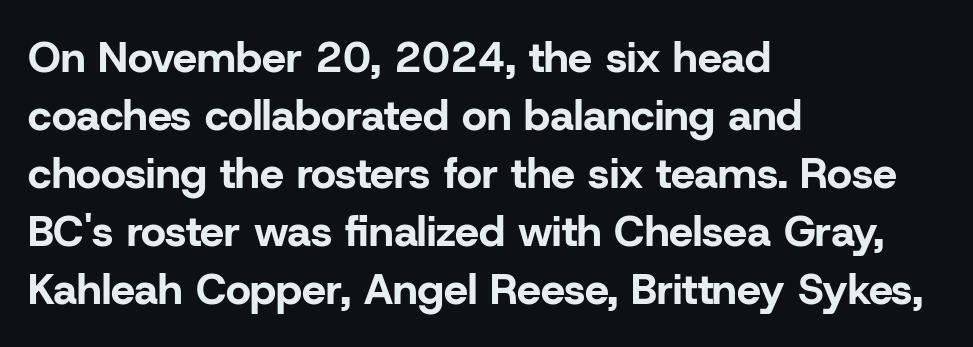
The image shows 43 px bold sans-serif type, upright; set left-aligned, normal line spacing (1.35x), normal letter spacing, not underlined; low stroke contrast and a medium x-height.
